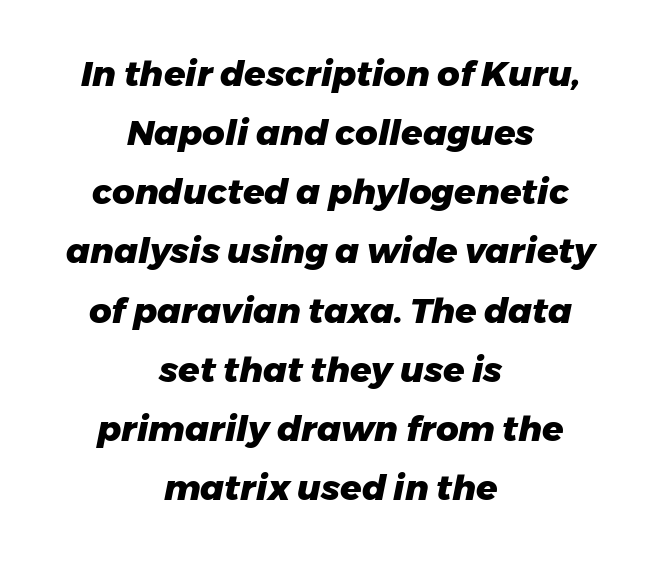
The image shows 35 px heavy type, italic (leaning right); set centered, normal line spacing (1.69x), normal letter spacing, not underlined; low stroke contrast and a medium x-height.
